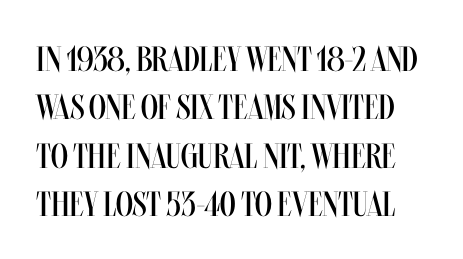
A bare baseline throughout the passage. Tall strokes in this sample are plumb rather than angled. The designer left line spacing at the default. A quiet, ordinary-to-light weight characterises the typeface.
